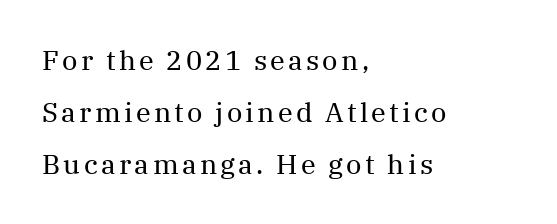
Q: Is the text bold? A: No.
Q: Is the text italic (slanted)? A: No, it is upright.
Q: Is the text underlined? A: No.
Q: How is the paragraph aligned? A: Left-aligned.
Q: Is the spacing between lines tight, normal or loose? A: Loose.
